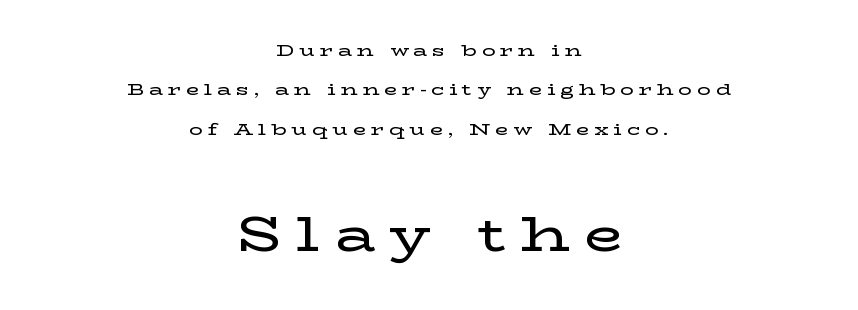
{"serif": "yes", "italic": "no", "width": "wide", "stroke_contrast": "low", "x_height": "medium", "monospaced": "no", "underline": "no", "align": "center", "line_spacing": "loose", "line_spacing_ratio": 2.32, "letter_spacing": "wide", "letter_spacing_em": 0.29, "larger_block": "second", "size_ratio": 2.94, "glyph_px": 50}
